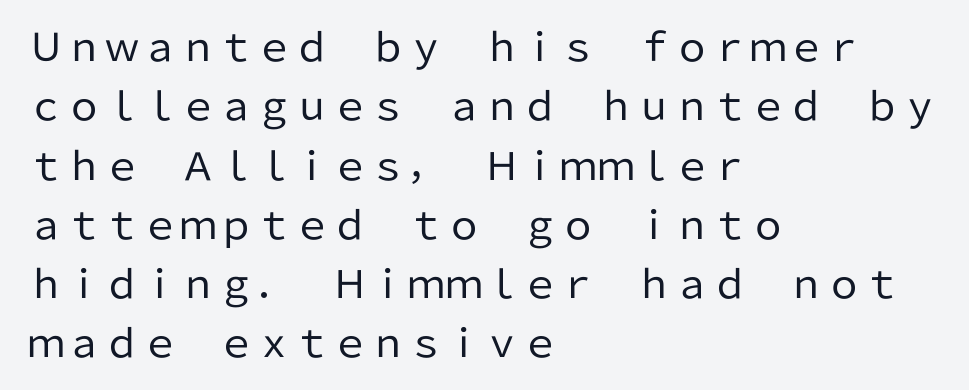
The image shows 38 px regular-weight sans-serif type, upright; set left-aligned, normal line spacing (1.56x), normal letter spacing, not underlined; low stroke contrast and a medium x-height.
